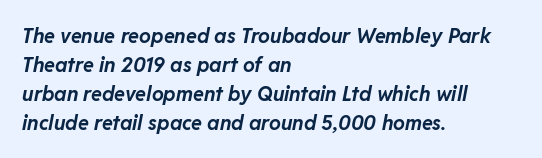
The image shows 20 px bold type, italic (leaning right); set left-aligned, normal line spacing (1.45x), normal letter spacing, not underlined.
